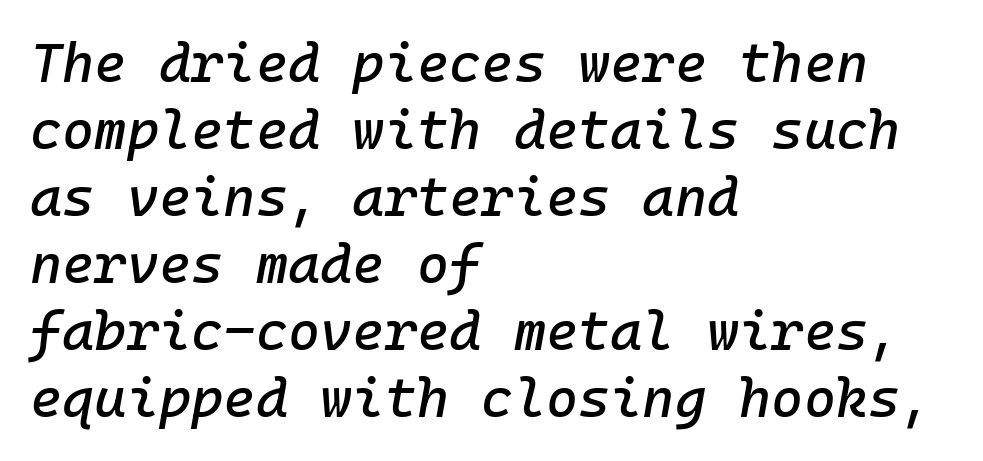
{"italic": "yes", "lean": "right", "slant_degrees": 10, "width": "normal", "stroke_contrast": "low", "x_height": "medium", "underline": "no", "align": "left", "line_spacing_ratio": 1.22, "letter_spacing": "normal", "letter_spacing_em": 0.0, "glyph_px": 55}
